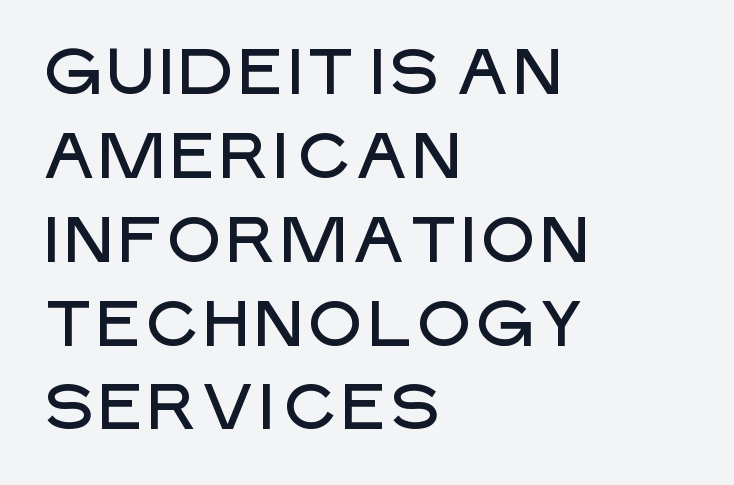
The image shows 64 px sans-serif type, upright; set left-aligned, normal line spacing (1.31x), normal letter spacing, not underlined; low stroke contrast and a large x-height.
